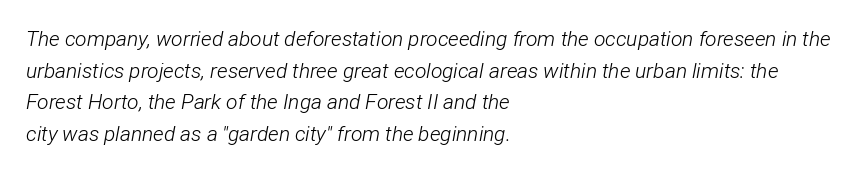
Q: Is the text bold? A: No.
Q: Is the text italic (slanted)? A: Yes, it leans right by about 12 degrees.
Q: Is the text underlined? A: No.
Q: How is the paragraph aligned? A: Left-aligned.
Q: Is the spacing between letters normal or unusually wide? A: Normal.
Q: Is the spacing between lines tight, normal or loose? A: Normal.
